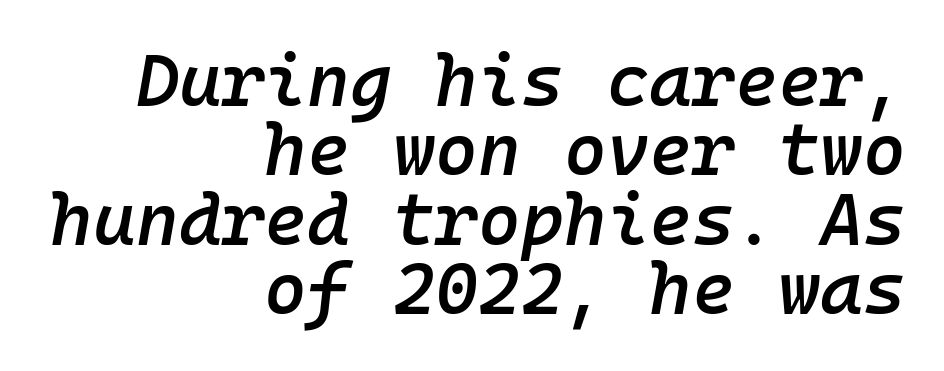
Q: Is the text bold? A: Semi-bold.
Q: Is the text italic (slanted)? A: Yes, it leans right by about 10 degrees.
Q: Is the text underlined? A: No.
Q: How is the paragraph aligned? A: Right-aligned.
Q: Is the spacing between letters normal or unusually wide? A: Normal.
Q: Is the spacing between lines tight, normal or loose? A: Tight.
Q: Width (condensed, normal, or wide)? A: Normal.
Q: Stroke contrast? A: Low.
Q: x-height? A: Medium.
Q: Monospaced? A: Yes.
